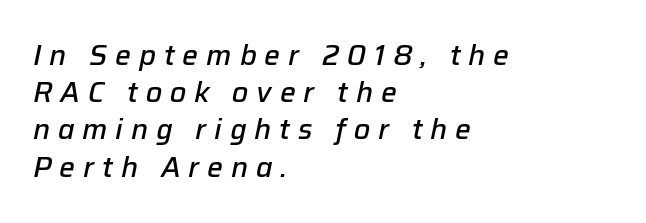
The letters are spread apart with noticeably loose tracking. This is moderately heavy type, rendered in semibold. In terms of posture, this sample is oblique. Is the block centered? No — it sits flush against the left margin. Clear beneath every line of the passage.
